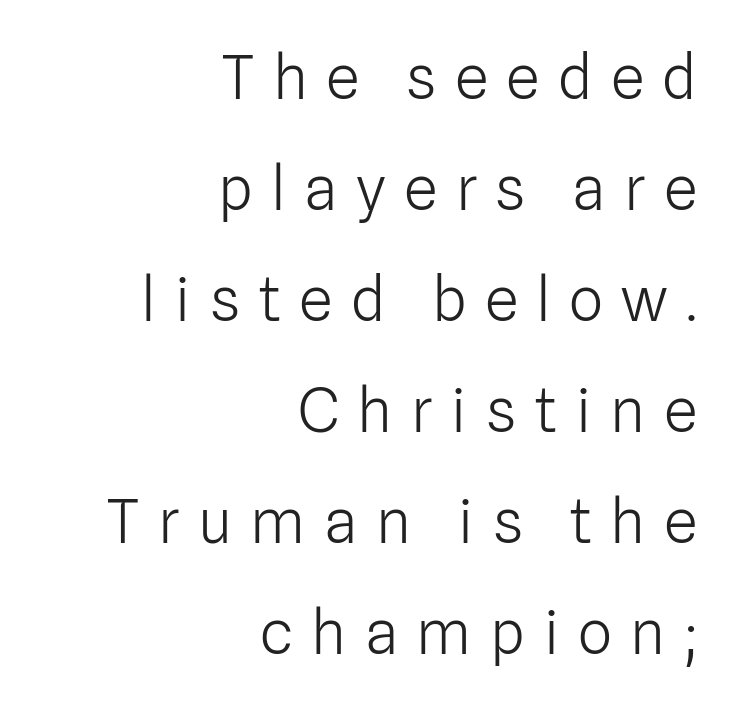
Q: Is the text bold? A: No.
Q: Is the text italic (slanted)? A: No, it is upright.
Q: Is the typeface a serif or a sans-serif typeface? A: Sans-serif.
Q: Is the text underlined? A: No.
Q: How is the paragraph aligned? A: Right-aligned.
Q: Is the spacing between letters normal or unusually wide? A: Unusually wide.
Q: Width (condensed, normal, or wide)? A: Normal.
Q: Stroke contrast? A: Low.
Q: x-height? A: Medium.
Q: Monospaced? A: No.
